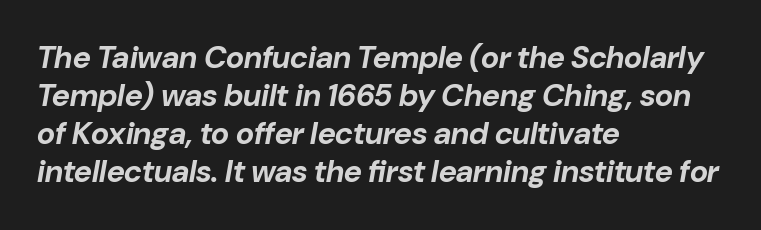
The image shows 31 px bold type, italic (leaning right); set left-aligned, line spacing 1.23x, normal letter spacing, not underlined; low stroke contrast and a medium x-height.
